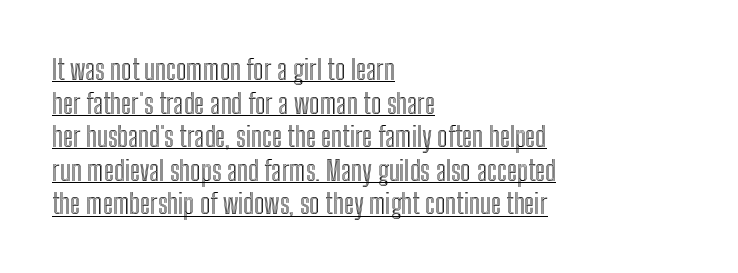
Underlining? Definitely there. The face used here is proportionally spaced, like ordinary book or web type. Notice how the stems are strictly vertical — no italics here. This sample is left-justified, so line endings fall wherever the words run out. Does extra space separate the letters? No, they use regular spacing.
